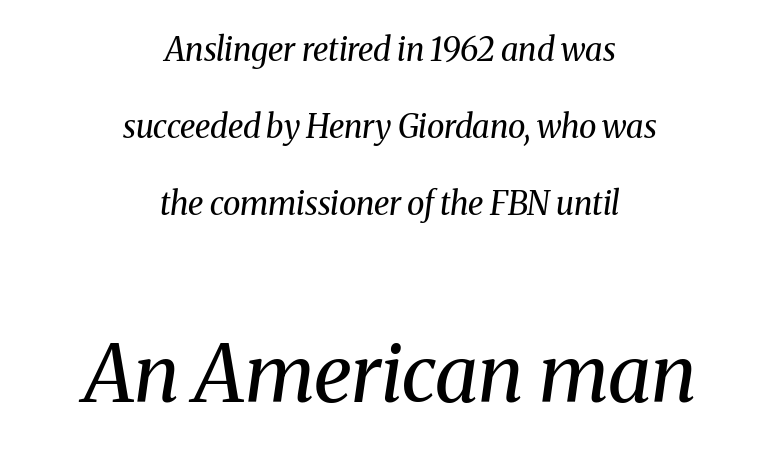
Are there feet on the stems? There are — it's a serif. The passage shown begins with its smaller block and ends with its larger one. Stems here are at most as thick as an everyday book face. A typesetter would call this leading open, well beyond the default. Descender tails drop into unmarked territory. The whole block is typeset with a tilt.
